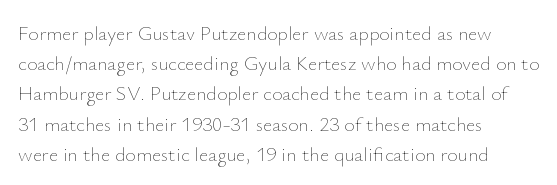
Q: Is the text bold? A: No.
Q: Is the text italic (slanted)? A: No, it is upright.
Q: Is the text underlined? A: No.
Q: How is the paragraph aligned? A: Left-aligned.
Q: Is the spacing between letters normal or unusually wide? A: Normal.
Q: Is the spacing between lines tight, normal or loose? A: Normal.
